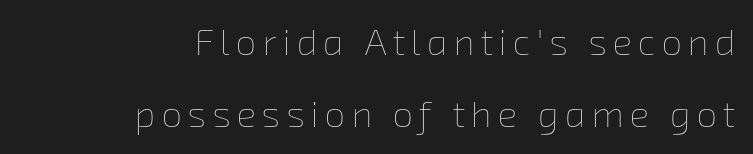
The image shows 37 px thin type; set right-aligned, loose line spacing (1.95x), not underlined; low stroke contrast and a medium x-height.
